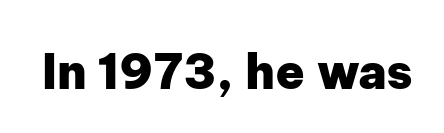
The image shows 48 px heavy sans-serif type, upright; set normal letter spacing, not underlined; low stroke contrast and a medium x-height.
